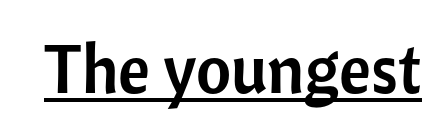
A sans-serif font was chosen for this passage. The letters advance in unequal steps, a hallmark of proportional type. No italicization has been applied; the sample stays upright. Quick note: underline on. Students, note that the glyphs here touch the page at normal intervals.
